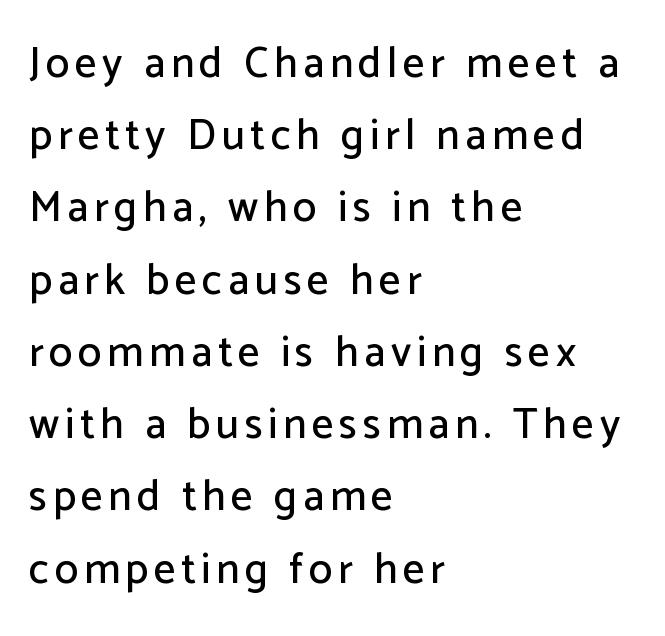
{"serif": "no", "italic": "no", "width": "normal", "stroke_contrast": "low", "x_height": "medium", "monospaced": "no", "underline": "no", "align": "left", "line_spacing": "normal", "line_spacing_ratio": 1.68, "glyph_px": 43}
